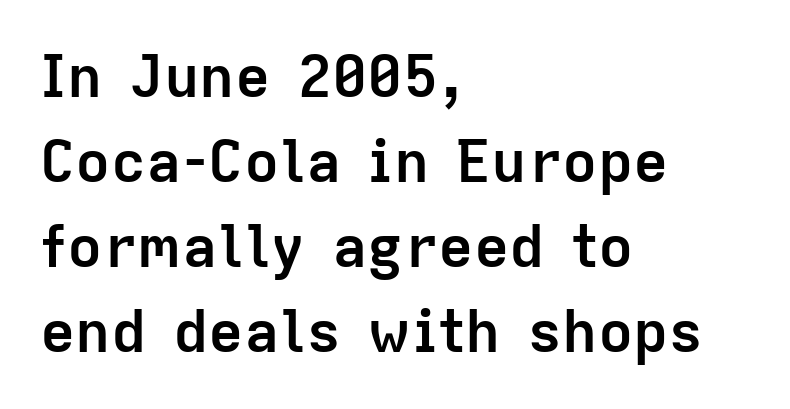
Q: Is the text bold? A: Yes.
Q: Is the text italic (slanted)? A: No, it is upright.
Q: Is the typeface a serif or a sans-serif typeface? A: Sans-serif.
Q: Is the text underlined? A: No.
Q: How is the paragraph aligned? A: Left-aligned.
Q: Is the spacing between letters normal or unusually wide? A: Normal.
Q: Is the spacing between lines tight, normal or loose? A: Normal.
Q: Width (condensed, normal, or wide)? A: Normal.
Q: Stroke contrast? A: Low.
Q: x-height? A: Medium.
Q: Monospaced? A: No.
